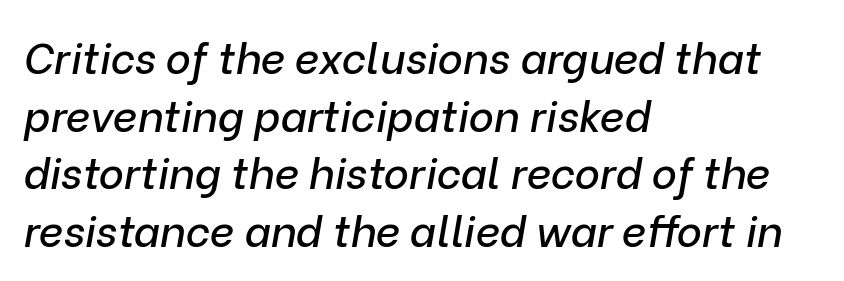
The image shows 43 px text type, italic (leaning right); set left-aligned, normal line spacing (1.34x), normal letter spacing, not underlined; low stroke contrast and a medium x-height.
